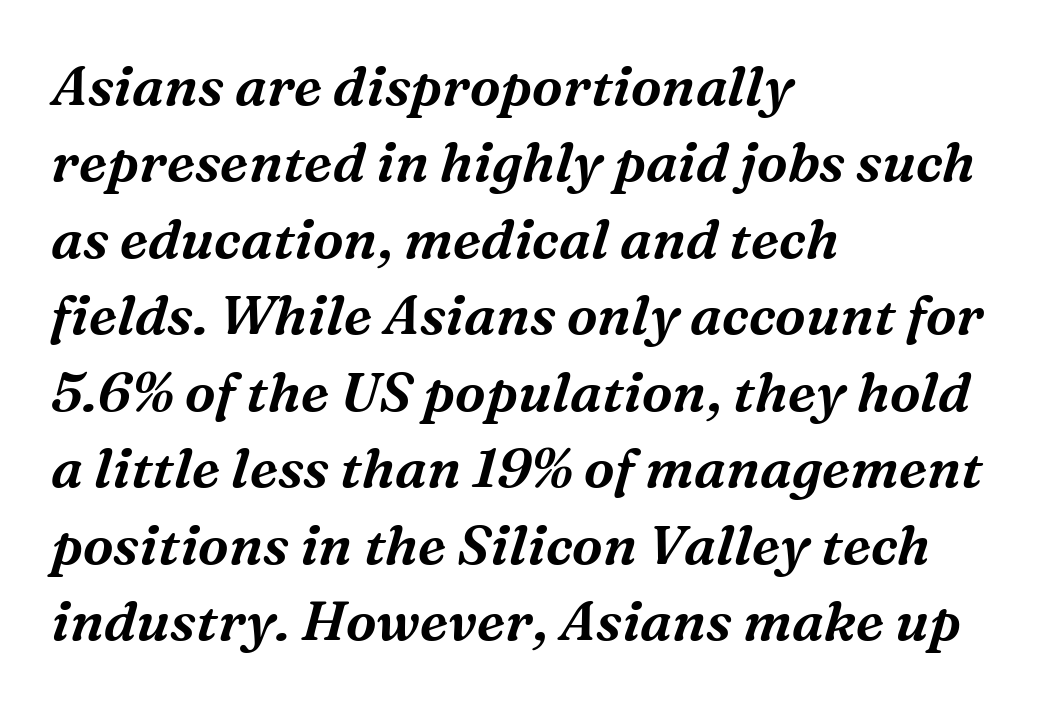
Q: Is the text italic (slanted)? A: Yes, it leans right by about 16 degrees.
Q: Is the typeface a serif or a sans-serif typeface? A: Serif.
Q: Is the text underlined? A: No.
Q: How is the paragraph aligned? A: Left-aligned.
Q: Is the spacing between letters normal or unusually wide? A: Normal.
Q: Is the spacing between lines tight, normal or loose? A: Normal.
Q: Width (condensed, normal, or wide)? A: Normal.
Q: Stroke contrast? A: Medium.
Q: x-height? A: Medium.
Q: Monospaced? A: No.
